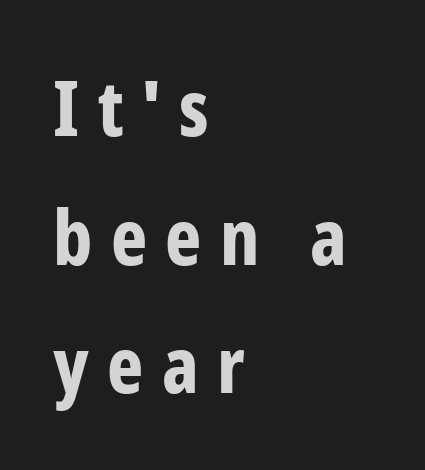
Words float on clear page, feet unadorned. Compared with an ordinary text face, these strokes are far heavier — a full bold. Here the glyphs are tracked loosely, breaking word shapes into spaced letters. When letters stand straight like this, we call the style roman or upright. These lines sit exactly where default settings would place them.
